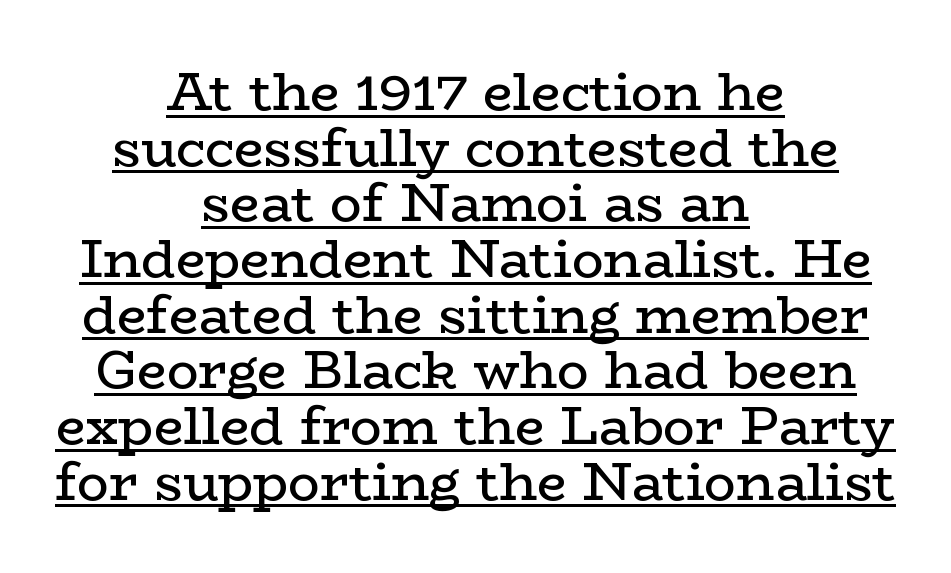
{"serif": "yes", "italic": "no", "bold": "no", "weight": "regular", "width": "wide", "stroke_contrast": "low", "x_height": "medium", "monospaced": "no", "underline": "yes", "align": "center", "line_spacing": "tight", "line_spacing_ratio": 1.05, "letter_spacing": "normal", "letter_spacing_em": 0.0, "glyph_px": 53}
